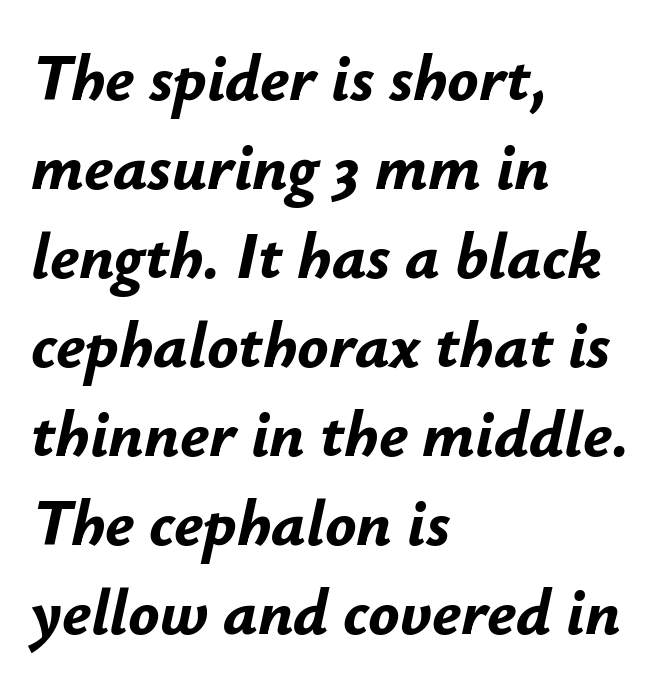
Q: Is the text bold? A: Yes.
Q: Is the text italic (slanted)? A: Yes, it leans right by about 12 degrees.
Q: Is the text underlined? A: No.
Q: How is the paragraph aligned? A: Left-aligned.
Q: Is the spacing between letters normal or unusually wide? A: Normal.
Q: Is the spacing between lines tight, normal or loose? A: Normal.
Q: Width (condensed, normal, or wide)? A: Normal.
Q: Stroke contrast? A: Low.
Q: x-height? A: Small.
Q: Monospaced? A: No.
